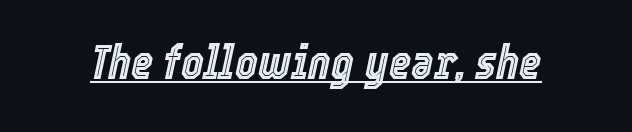
Q: Is the text italic (slanted)? A: Yes, it leans right by about 12 degrees.
Q: Is the text underlined? A: Yes.
Q: Is the spacing between letters normal or unusually wide? A: Normal.
Q: Width (condensed, normal, or wide)? A: Condensed.
Q: x-height? A: Medium.
Q: Monospaced? A: No.
